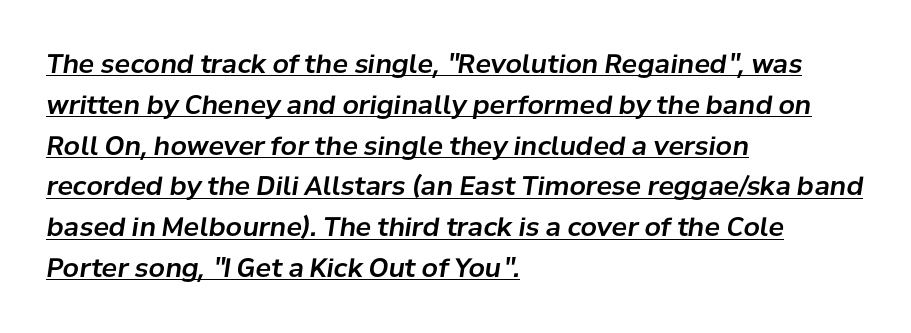
The image shows 26 px text type, italic (leaning right); set left-aligned, normal line spacing (1.57x), normal letter spacing, underlined.
